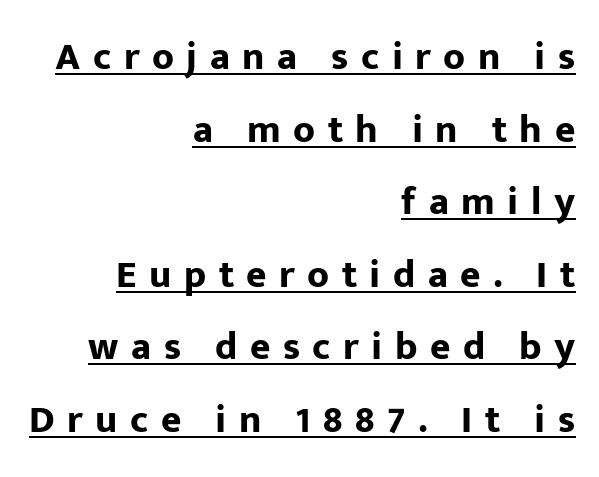
Q: Is the text bold? A: Yes.
Q: Is the text italic (slanted)? A: No, it is upright.
Q: Is the typeface a serif or a sans-serif typeface? A: Sans-serif.
Q: Is the text underlined? A: Yes.
Q: How is the paragraph aligned? A: Right-aligned.
Q: Is the spacing between letters normal or unusually wide? A: Unusually wide.
Q: Width (condensed, normal, or wide)? A: Normal.
Q: Stroke contrast? A: Low.
Q: x-height? A: Medium.
Q: Monospaced? A: No.
